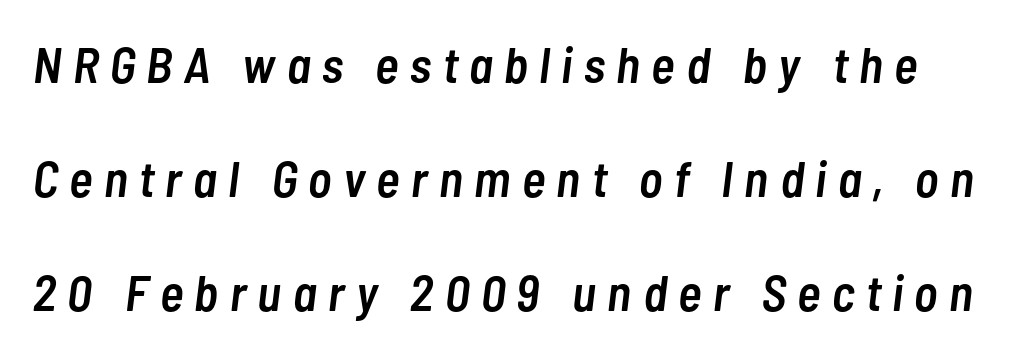
{"italic": "yes", "lean": "right", "slant_degrees": 7, "bold": "semi", "weight": "semibold", "width": "condensed", "stroke_contrast": "low", "x_height": "medium", "monospaced": "no", "underline": "no", "line_spacing": "loose", "line_spacing_ratio": 2.28, "letter_spacing": "wide", "letter_spacing_em": 0.23, "glyph_px": 50}
